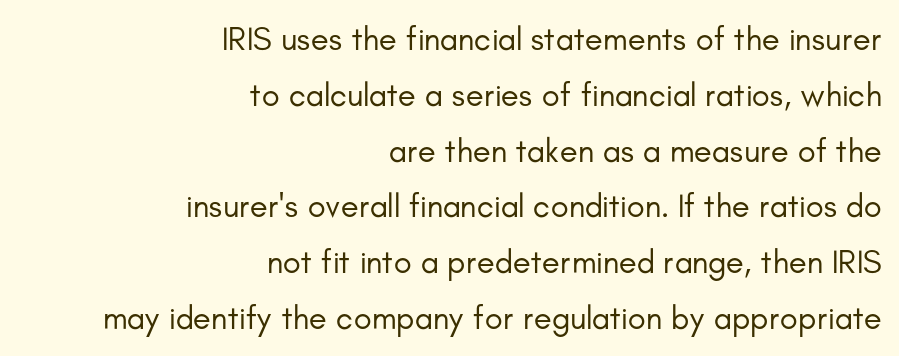
{"serif": "no", "italic": "no", "bold": "no", "weight": "regular", "width": "normal", "stroke_contrast": "low", "x_height": "small", "monospaced": "no", "underline": "no", "align": "right", "line_spacing": "normal", "line_spacing_ratio": 1.69, "letter_spacing": "normal", "letter_spacing_em": 0.0, "glyph_px": 33}
